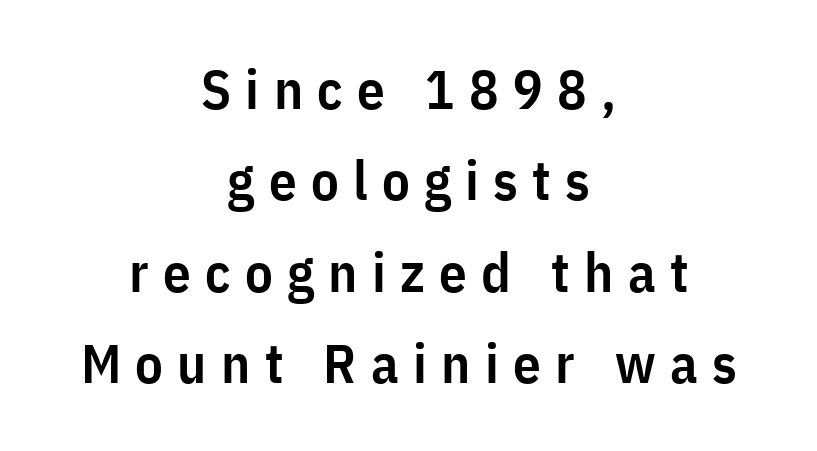
Q: Is the text bold? A: Semi-bold.
Q: Is the text italic (slanted)? A: No, it is upright.
Q: Is the typeface a serif or a sans-serif typeface? A: Sans-serif.
Q: Is the text underlined? A: No.
Q: How is the paragraph aligned? A: Centered.
Q: Is the spacing between letters normal or unusually wide? A: Unusually wide.
Q: Is the spacing between lines tight, normal or loose? A: Normal.
Q: Width (condensed, normal, or wide)? A: Condensed.
Q: Stroke contrast? A: Low.
Q: x-height? A: Medium.
Q: Monospaced? A: No.
